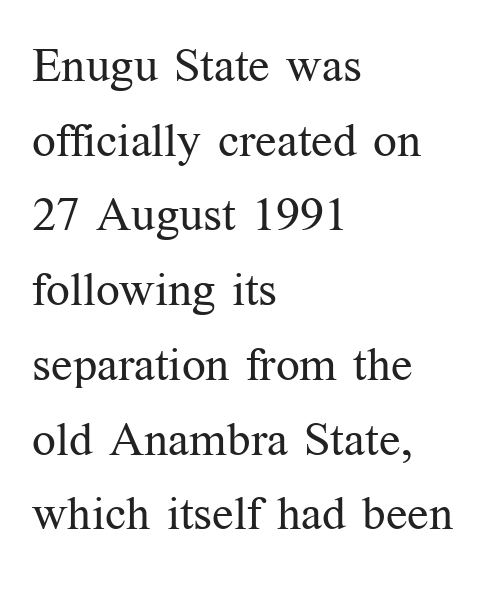
Short and long lines alike share a common starting point at left. To sum up the face: it has serifs. This is roman type, the default non-slanted kind. Rows of type keep a routine distance in the vertical direction. Rule under the text: the space is simply empty. Note the varied advance widths — an 'i' is clearly narrower than an 'm'.
